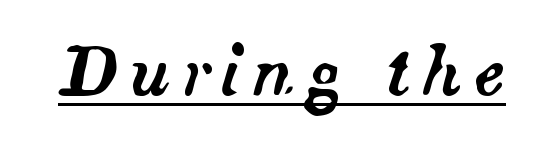
Q: Is the text italic (slanted)? A: Yes, it leans right by about 14 degrees.
Q: Is the text underlined? A: Yes.
Q: Width (condensed, normal, or wide)? A: Normal.
Q: Stroke contrast? A: Medium.
Q: x-height? A: Small.
Q: Monospaced? A: No.
